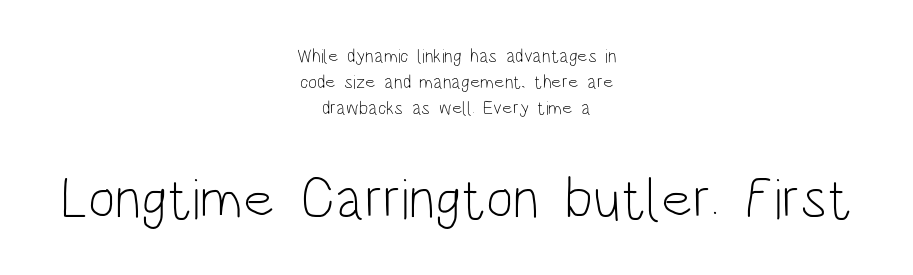
{"serif": "no", "italic": "no", "bold": "no", "weight": "light", "width": "condensed", "stroke_contrast": "low", "x_height": "large", "monospaced": "no", "underline": "no", "align": "center", "line_spacing": "normal", "line_spacing_ratio": 1.36, "letter_spacing": "normal", "letter_spacing_em": 0.0, "larger_block": "second", "size_ratio": 3.05, "glyph_px": 58}
